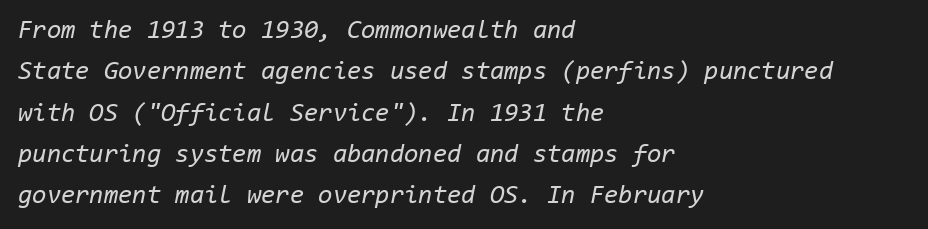
Type without underlining. Every row of glyphs begins at an identical x-position on the left. Regarding leading, the lines here are spaced in the standard way. This is oblique type, the kind used for emphasis or titles.
